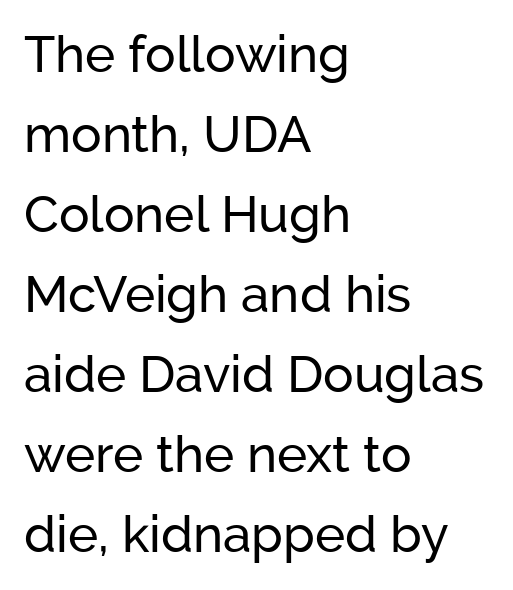
Visually the block forms a straight wall on the left and a jagged coastline on the right. In terms of letterform style, serifs are entirely absent. The line-height multiplier appears to be the usual default. The type sits square on the baseline with zero lean. Between one letter and the next there's only the usual sliver of space. Lines of text with bare space underneath.
